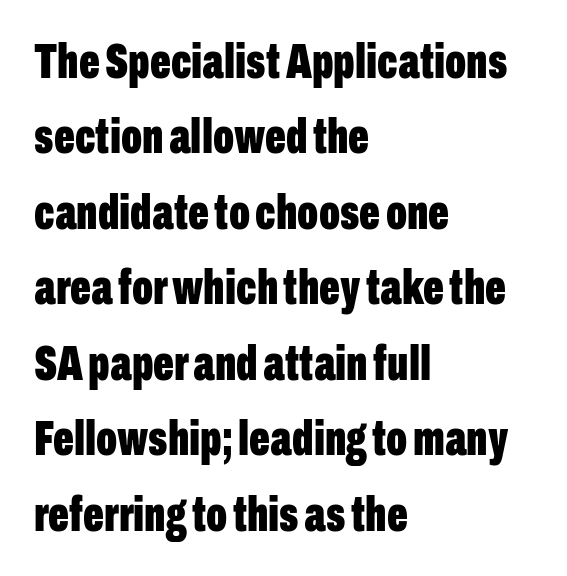
{"serif": "no", "italic": "no", "bold": "yes", "weight": "bold", "width": "condensed", "stroke_contrast": "low", "x_height": "medium", "monospaced": "no", "underline": "no", "align": "left", "line_spacing": "normal", "line_spacing_ratio": 1.54, "letter_spacing": "normal", "letter_spacing_em": 0.0, "glyph_px": 49}
